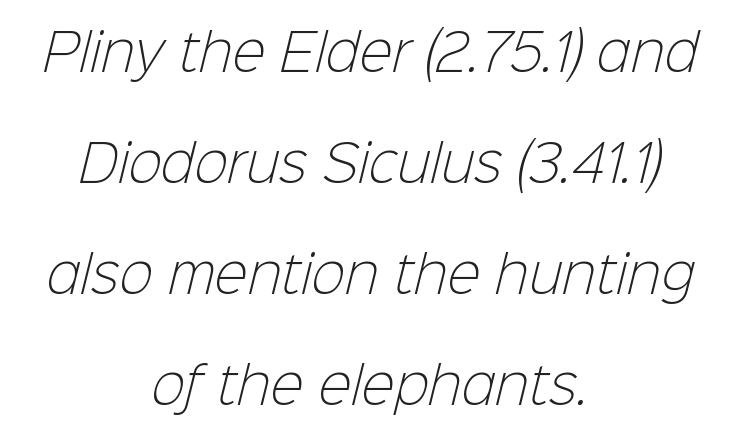
{"serif": "no", "bold": "no", "weight": "light", "width": "normal", "stroke_contrast": "low", "x_height": "medium", "monospaced": "no", "underline": "no", "align": "center", "line_spacing": "loose", "line_spacing_ratio": 2.22, "letter_spacing": "normal", "letter_spacing_em": 0.0, "glyph_px": 50}
